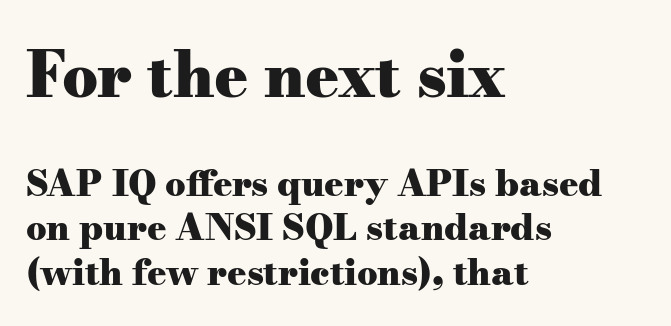
Q: Is the text bold? A: Yes.
Q: Is the text italic (slanted)? A: No, it is upright.
Q: Is the typeface a serif or a sans-serif typeface? A: Serif.
Q: Is the text underlined? A: No.
Q: How is the paragraph aligned? A: Left-aligned.
Q: Is the spacing between letters normal or unusually wide? A: Normal.
Q: Which block of text is set in a larger size, the first (top) or the second (bottom)? A: The first (top) one.
Q: Width (condensed, normal, or wide)? A: Wide.
Q: Stroke contrast? A: Medium.
Q: x-height? A: Small.
Q: Monospaced? A: No.
